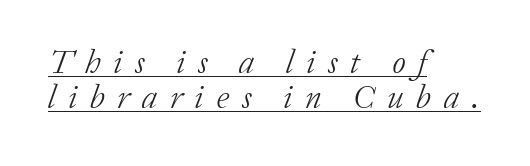
The image shows 33 px light serif type, italic (leaning right); set left-aligned, tight line spacing (1.07x), unusually wide letter spacing (+0.38 em), underlined; low stroke contrast and a medium x-height.
